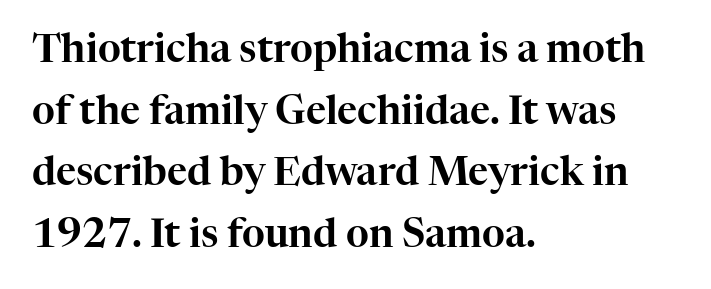
The image shows 39 px serif type, upright; set left-aligned, normal line spacing (1.58x), normal letter spacing, not underlined; high stroke contrast and a medium x-height.
